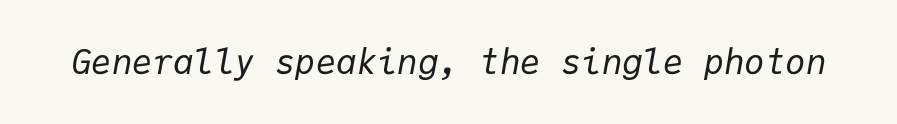
{"italic": "yes", "lean": "right", "slant_degrees": 9, "bold": "no", "weight": "regular", "width": "normal", "stroke_contrast": "low", "x_height": "medium", "monospaced": "yes", "underline": "no", "letter_spacing": "normal", "letter_spacing_em": 0.0, "glyph_px": 34}
